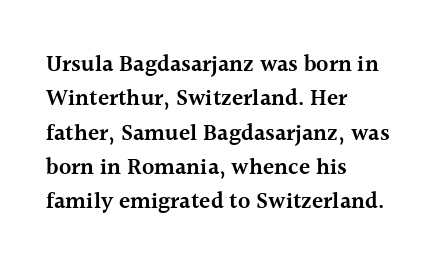
Q: Is the text bold? A: Semi-bold.
Q: Is the text italic (slanted)? A: No, it is upright.
Q: Is the text underlined? A: No.
Q: How is the paragraph aligned? A: Left-aligned.
Q: Is the spacing between letters normal or unusually wide? A: Normal.
Q: Is the spacing between lines tight, normal or loose? A: Normal.
